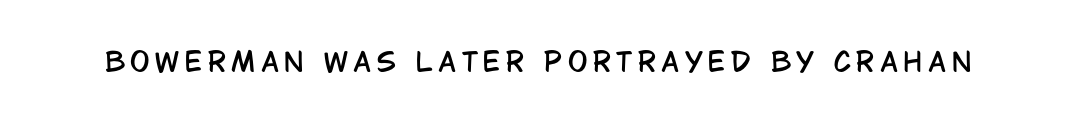
{"italic": "no", "underline": "no", "letter_spacing": "wide", "letter_spacing_em": 0.21, "glyph_px": 26}
